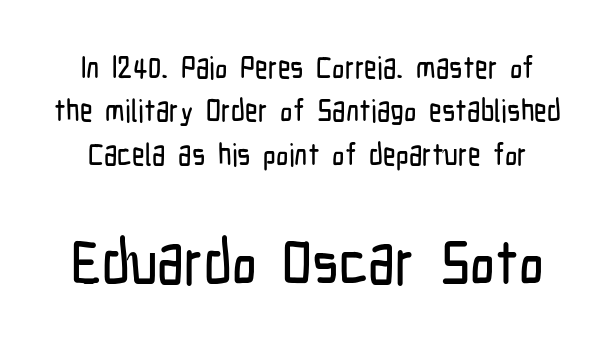
Q: Is the text italic (slanted)? A: No, it is upright.
Q: Is the typeface a serif or a sans-serif typeface? A: Sans-serif.
Q: Is the text underlined? A: No.
Q: Is the spacing between letters normal or unusually wide? A: Normal.
Q: Is the spacing between lines tight, normal or loose? A: Normal.
Q: Which block of text is set in a larger size, the first (top) or the second (bottom)? A: The second (bottom) one.
Q: Width (condensed, normal, or wide)? A: Condensed.
Q: Stroke contrast? A: Low.
Q: x-height? A: Medium.
Q: Monospaced? A: No.
